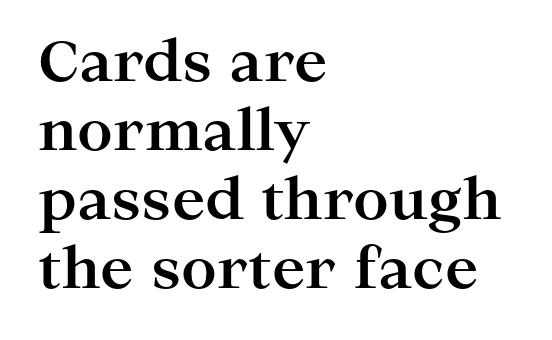
Rendered with straight, roman letterforms. Observe the serifs anchoring each vertical stroke in this sample. No extra tracking has been applied to these lines. Horizontally, the lines are justified to the leading edge only. This sample has the flowing, uneven cadence of proportional lettering. You'd pick this weight for a headline — it's a proper bold.
